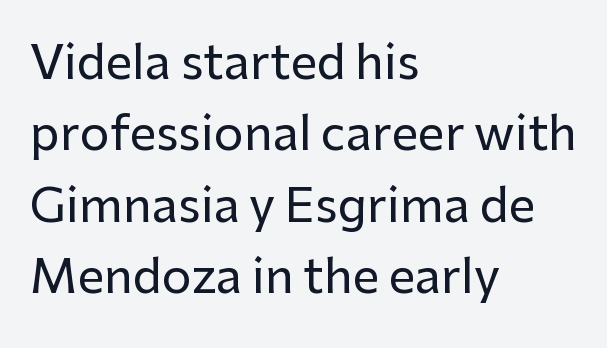
{"serif": "no", "italic": "no", "width": "normal", "stroke_contrast": "low", "x_height": "medium", "monospaced": "no", "underline": "no", "align": "left", "line_spacing": "normal", "line_spacing_ratio": 1.52, "letter_spacing": "normal", "letter_spacing_em": 0.0, "glyph_px": 47}
